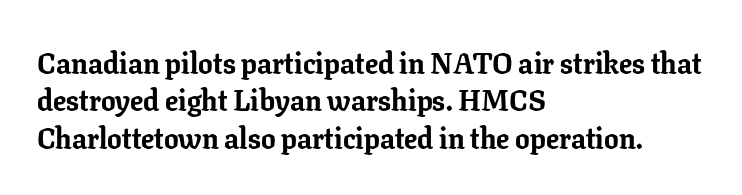
{"serif": "yes", "italic": "no", "bold": "yes", "weight": "bold", "width": "normal", "stroke_contrast": "low", "x_height": "medium", "monospaced": "no", "underline": "no", "align": "left", "line_spacing": "normal", "line_spacing_ratio": 1.29, "letter_spacing": "normal", "letter_spacing_em": 0.0, "glyph_px": 29}
